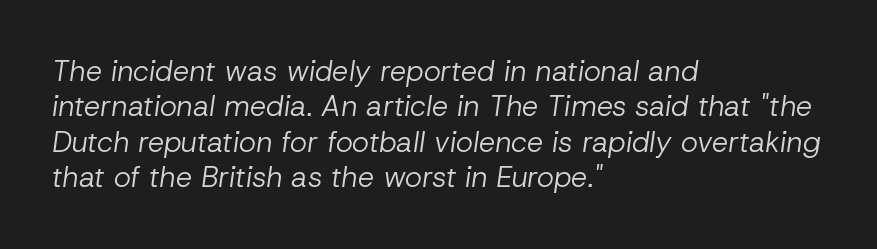
Q: Is the text bold? A: No.
Q: Is the text italic (slanted)? A: Yes, it leans right by about 8 degrees.
Q: Is the text underlined? A: No.
Q: How is the paragraph aligned? A: Left-aligned.
Q: Is the spacing between letters normal or unusually wide? A: Normal.
Q: Width (condensed, normal, or wide)? A: Normal.
Q: Stroke contrast? A: Low.
Q: x-height? A: Medium.
Q: Monospaced? A: No.
